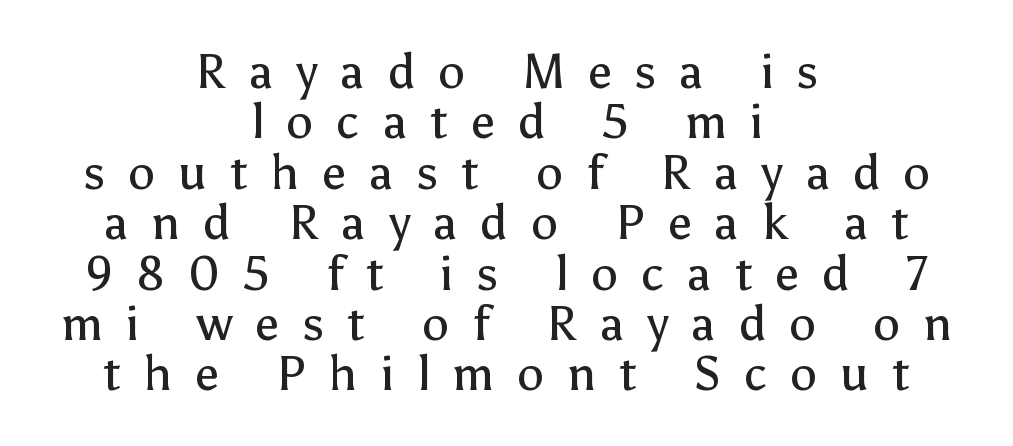
Each letter keeps its own natural width here, so spacing adapts to shape. Centered paragraph, ragged on both sides. Spacing between characters has been opened up far beyond the box default. Descender tails drop into unmarked territory. Every character sits straight up, as roman type does. Vertical stems look standard width or narrower in stroke.
